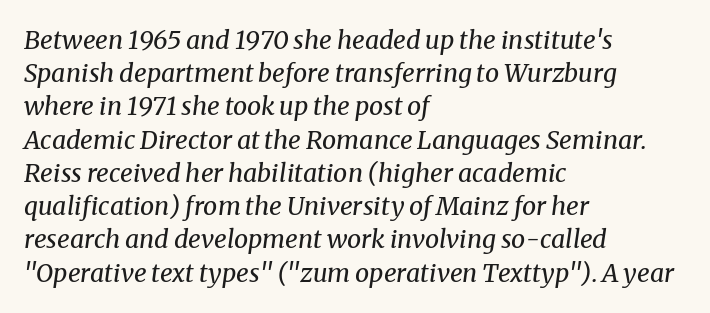
Q: Is the text bold? A: No.
Q: Is the text italic (slanted)? A: Yes, it leans right by about 8 degrees.
Q: Is the text underlined? A: No.
Q: How is the paragraph aligned? A: Left-aligned.
Q: Is the spacing between letters normal or unusually wide? A: Normal.
Q: Is the spacing between lines tight, normal or loose? A: Normal.
